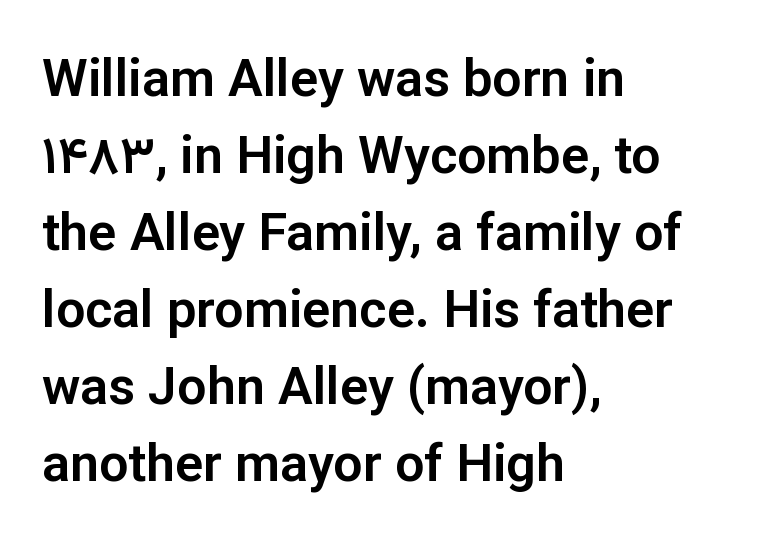
{"serif": "no", "italic": "no", "width": "normal", "stroke_contrast": "low", "x_height": "medium", "monospaced": "no", "underline": "no", "align": "left", "line_spacing": "normal", "line_spacing_ratio": 1.48, "letter_spacing": "normal", "letter_spacing_em": 0.0, "glyph_px": 52}
